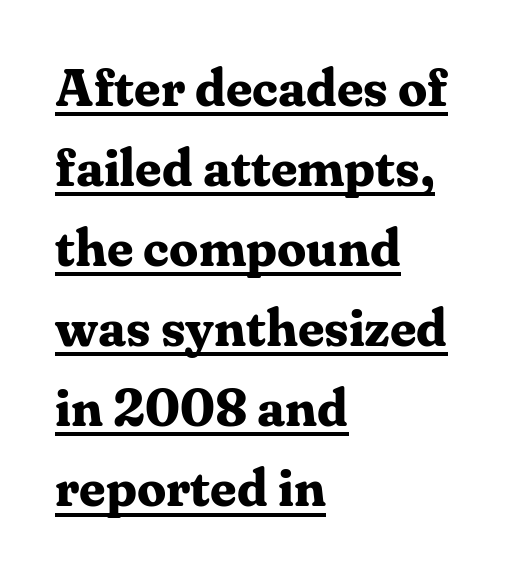
Each new line begins a customary step beneath the previous one. Is this a fixed-width face? No — the glyphs have proportional, varying widths. The rendering keeps characters at their native spacing. Yep, those are serifs on the letters. The lettering is marked with a stroke running underneath it. Upright lettering throughout.
